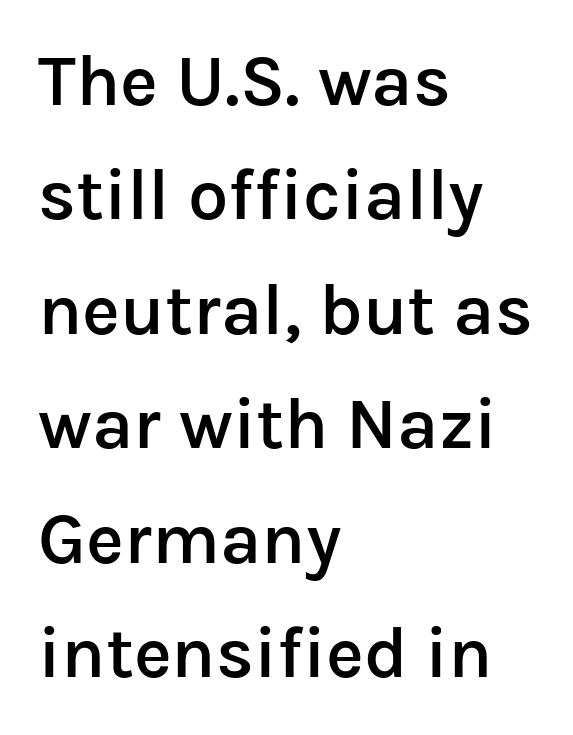
Q: Is the text bold? A: Semi-bold.
Q: Is the text italic (slanted)? A: No, it is upright.
Q: Is the typeface a serif or a sans-serif typeface? A: Sans-serif.
Q: Is the text underlined? A: No.
Q: How is the paragraph aligned? A: Left-aligned.
Q: Is the spacing between letters normal or unusually wide? A: Normal.
Q: Is the spacing between lines tight, normal or loose? A: Normal.
Q: Width (condensed, normal, or wide)? A: Normal.
Q: Stroke contrast? A: Low.
Q: x-height? A: Medium.
Q: Monospaced? A: No.
